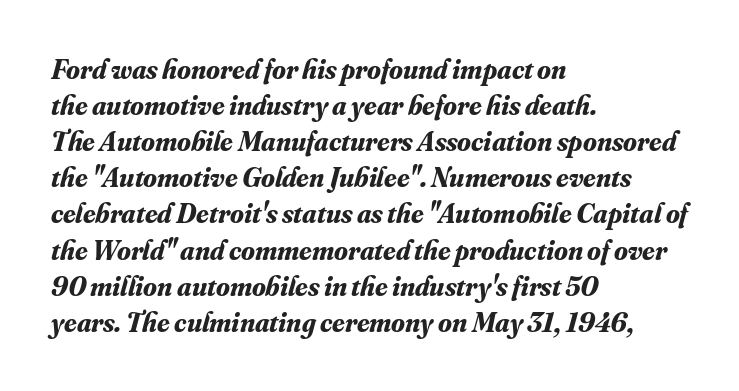
Left-aligned paragraph, ragged on the right. Varying glyph widths throughout — classic text-font behaviour. When letters slant like this, we call the style italic. Notice how thick the strokes are: this is what a full bold looks like. Any mark beneath the type? The region is blank.
